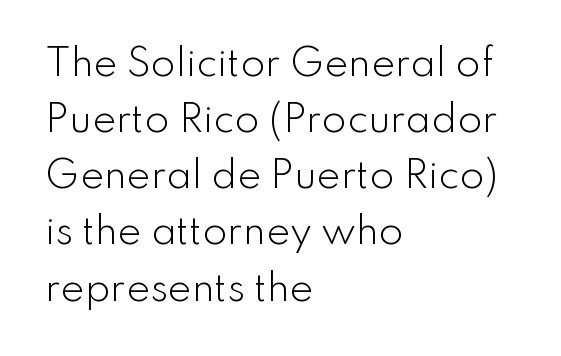
{"serif": "no", "italic": "no", "bold": "no", "weight": "light", "width": "normal", "stroke_contrast": "low", "x_height": "small", "monospaced": "no", "underline": "no", "align": "left", "line_spacing": "normal", "line_spacing_ratio": 1.56, "letter_spacing": "normal", "letter_spacing_em": 0.0, "glyph_px": 36}
